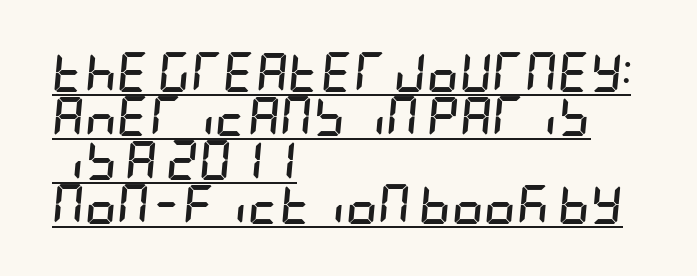
{"italic": "yes", "lean": "right", "slant_degrees": 5, "bold": "yes", "weight": "semibold", "width": "condensed", "stroke_contrast": "low", "x_height": "large", "underline": "yes", "align": "left", "line_spacing": "tight", "line_spacing_ratio": 1.1, "letter_spacing": "normal", "letter_spacing_em": 0.0, "glyph_px": 40}
